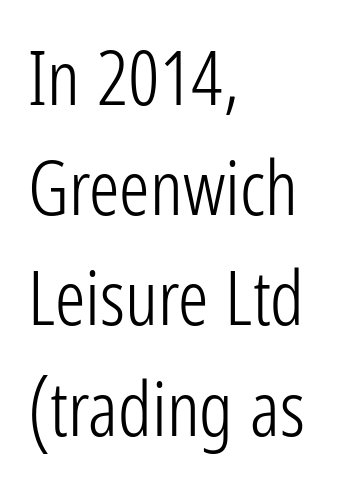
The image shows 76 px light, condensed sans-serif type, upright; set left-aligned, normal line spacing (1.45x), normal letter spacing, not underlined; low stroke contrast and a medium x-height.
